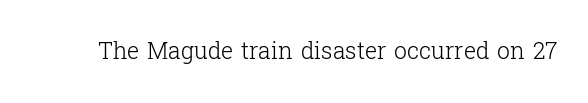
{"italic": "no", "bold": "no", "underline": "no", "letter_spacing": "normal", "letter_spacing_em": 0.0, "glyph_px": 23}
